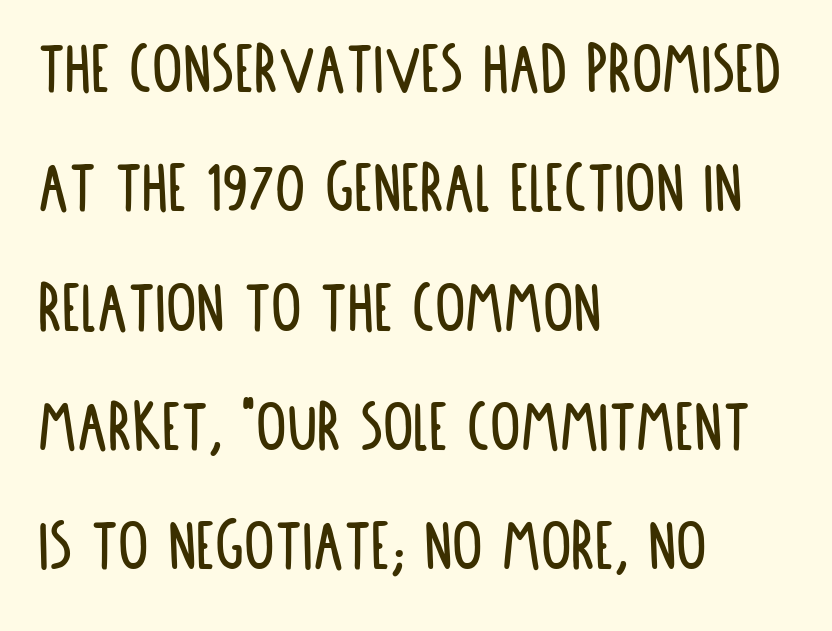
{"serif": "no", "italic": "no", "width": "condensed", "stroke_contrast": "low", "x_height": "large", "monospaced": "no", "underline": "no", "align": "left", "line_spacing": "normal", "line_spacing_ratio": 1.57, "letter_spacing": "normal", "letter_spacing_em": 0.0, "glyph_px": 76}
